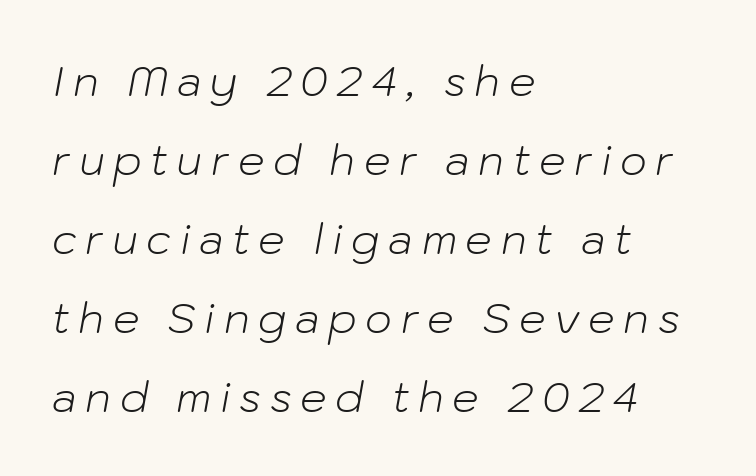
The characters are drawn with everyday or finer stroke widths. Any mark beneath the type? The region is blank. This sample has the flowing, uneven cadence of proportional lettering. There is plenty of visible air inserted between adjacent glyphs.
